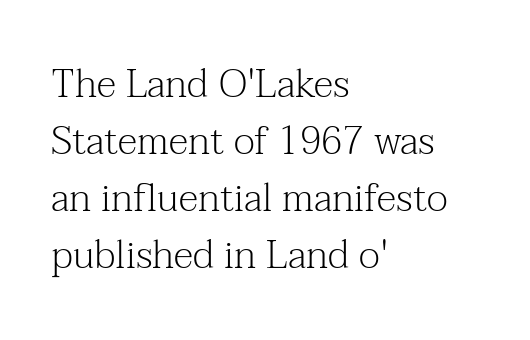
Q: Is the text bold? A: No.
Q: Is the text italic (slanted)? A: No, it is upright.
Q: Is the typeface a serif or a sans-serif typeface? A: Serif.
Q: Is the text underlined? A: No.
Q: How is the paragraph aligned? A: Left-aligned.
Q: Is the spacing between letters normal or unusually wide? A: Normal.
Q: Is the spacing between lines tight, normal or loose? A: Normal.
Q: Width (condensed, normal, or wide)? A: Normal.
Q: Stroke contrast? A: Medium.
Q: x-height? A: Medium.
Q: Monospaced? A: No.
